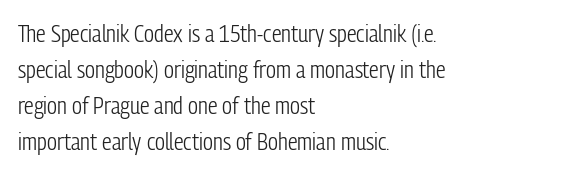
There is no visible air inserted between adjacent glyphs. The rendering anchors every line to the left-hand side. Counters stay open thanks to moderate or lighter strokes. Is there much room between lines? A standard amount, neither cramped nor airy. Type without underlining.
